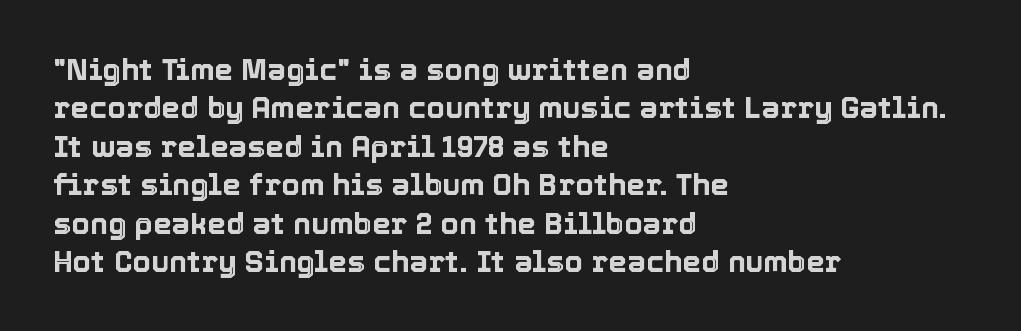
{"italic": "no", "width": "normal", "x_height": "medium", "monospaced": "no", "underline": "no", "align": "left", "line_spacing": "normal", "line_spacing_ratio": 1.28, "letter_spacing": "normal", "letter_spacing_em": 0.0, "glyph_px": 30}
